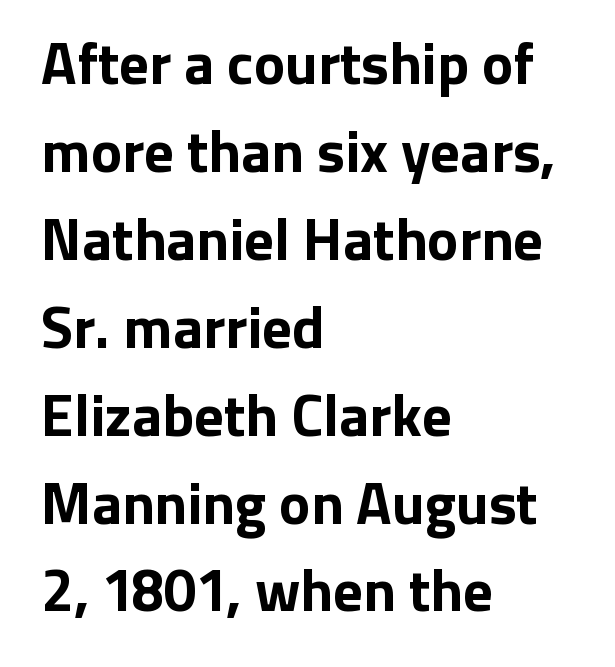
{"serif": "no", "italic": "no", "bold": "yes", "weight": "bold", "width": "normal", "stroke_contrast": "low", "x_height": "medium", "monospaced": "no", "underline": "no", "align": "left", "line_spacing": "normal", "line_spacing_ratio": 1.49, "letter_spacing": "normal", "letter_spacing_em": 0.0, "glyph_px": 59}
